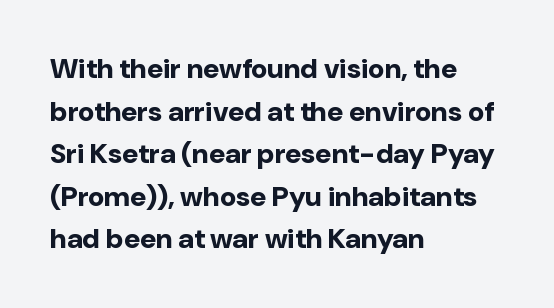
Q: Is the text bold? A: Yes.
Q: Is the text italic (slanted)? A: No, it is upright.
Q: Is the typeface a serif or a sans-serif typeface? A: Sans-serif.
Q: Is the text underlined? A: No.
Q: How is the paragraph aligned? A: Left-aligned.
Q: Is the spacing between letters normal or unusually wide? A: Normal.
Q: Is the spacing between lines tight, normal or loose? A: Normal.
Q: Width (condensed, normal, or wide)? A: Normal.
Q: Stroke contrast? A: Low.
Q: x-height? A: Medium.
Q: Monospaced? A: No.
